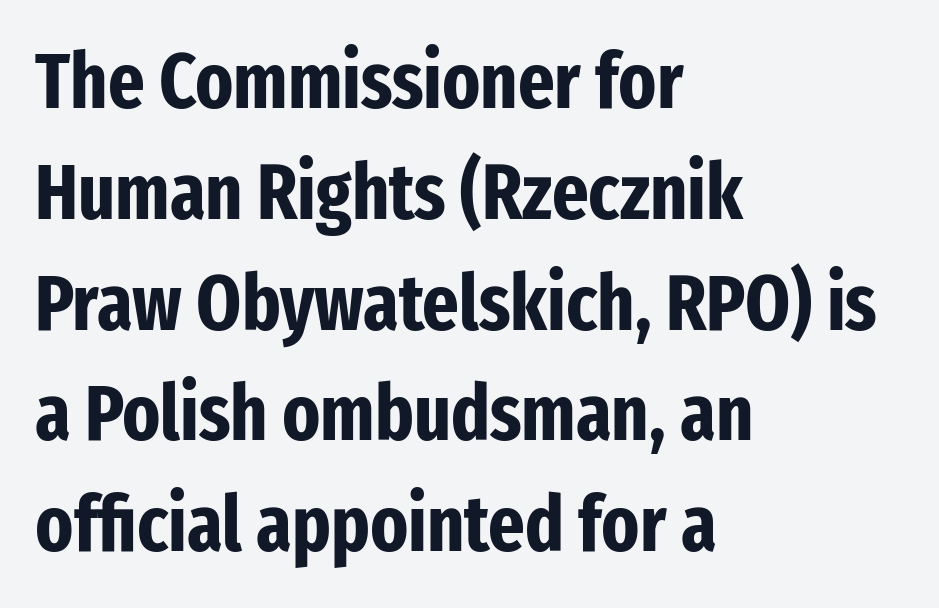
{"serif": "no", "italic": "no", "bold": "yes", "weight": "bold", "width": "condensed", "stroke_contrast": "low", "x_height": "medium", "monospaced": "no", "underline": "no", "align": "left", "line_spacing": "normal", "line_spacing_ratio": 1.42, "letter_spacing": "normal", "letter_spacing_em": 0.0, "glyph_px": 78}
